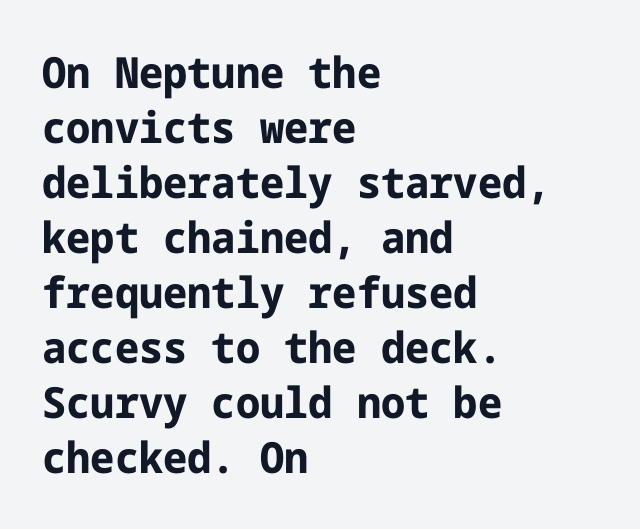
Every character sits straight up, as roman type does. A typesetter would call this zero additional tracking. All the whitespace from short lines collects on the right. A sans-serif font was chosen for this passage. The foot of each line stays bare and open. This block has exactly the height ordinary leading produces.
